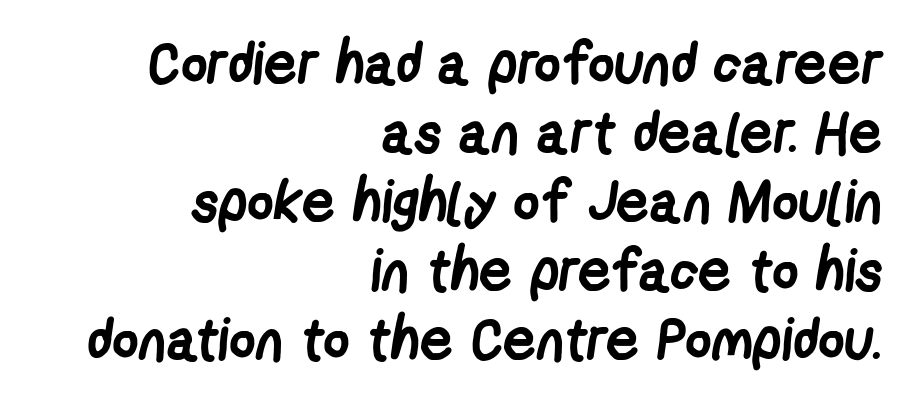
{"serif": "no", "bold": "yes", "weight": "semibold", "width": "condensed", "stroke_contrast": "low", "x_height": "medium", "monospaced": "no", "underline": "no", "align": "right", "line_spacing_ratio": 1.19, "letter_spacing": "normal", "letter_spacing_em": 0.0, "glyph_px": 58}
